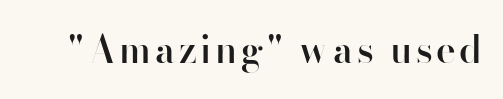
{"serif": "no", "italic": "no", "bold": "semi", "weight": "semibold", "width": "normal", "stroke_contrast": "high", "x_height": "small", "monospaced": "no", "underline": "no", "glyph_px": 37}
